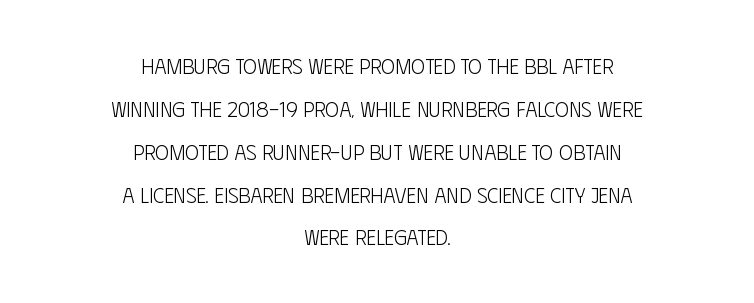
{"italic": "no", "bold": "no", "underline": "no", "align": "center", "line_spacing": "loose", "line_spacing_ratio": 2.04, "letter_spacing": "normal", "letter_spacing_em": 0.0, "glyph_px": 21}
